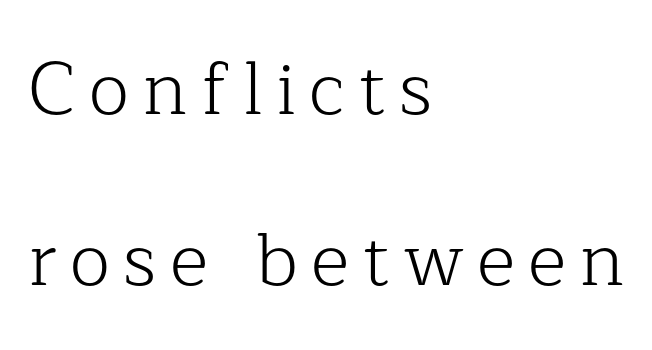
The image shows 74 px light serif type, upright; set left-aligned, loose line spacing (2.31x), not underlined; low stroke contrast and a medium x-height.
